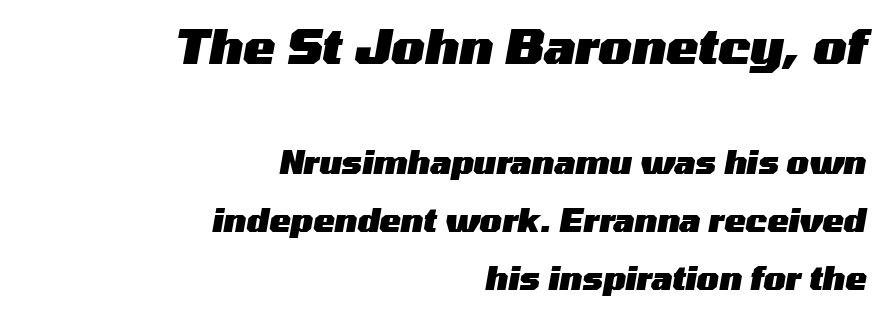
Strong, thick strokes mark this as bold type. Unmarked baselines from the first word to the last. The rendering anchors every line to the right-hand side. The face used here has a pronounced slope to its letters. The letterforms sit shoulder to shoulder at normal distance. The more generous point size was reserved for the upper chunk.
